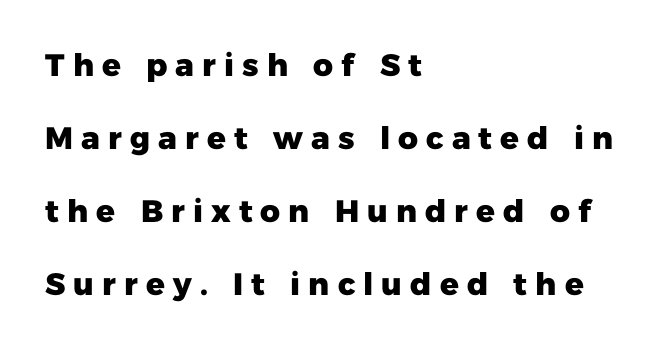
The rag falls on the right side of this text block. Leading is clearly above the norm, producing a sparse column. These lines were composed using upright roman letters. Anything drawn beneath the words? Only blank space. The rendering shows plain stroke endings on the letterforms — a sans-serif design.
